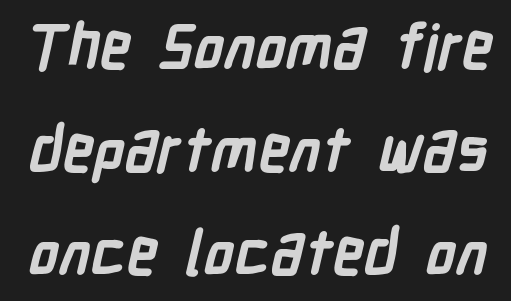
{"serif": "no", "bold": "yes", "weight": "semibold", "width": "condensed", "stroke_contrast": "low", "x_height": "medium", "monospaced": "no", "underline": "no", "line_spacing": "normal", "line_spacing_ratio": 1.66, "letter_spacing": "normal", "letter_spacing_em": 0.0, "glyph_px": 62}
